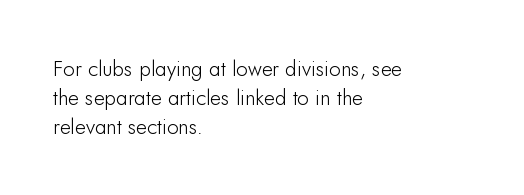
The image shows 21 px text type, upright; set left-aligned, normal line spacing (1.38x), normal letter spacing, not underlined.
